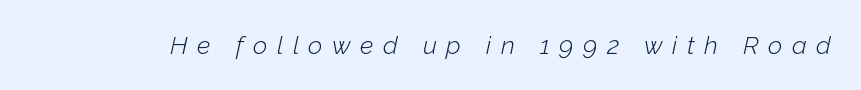
The space directly below the letters is spotless. The face looks like a standard text weight, possibly lighter. Here the glyphs are tracked loosely, breaking word shapes into spaced letters. A typesetter would mark this as italic.
